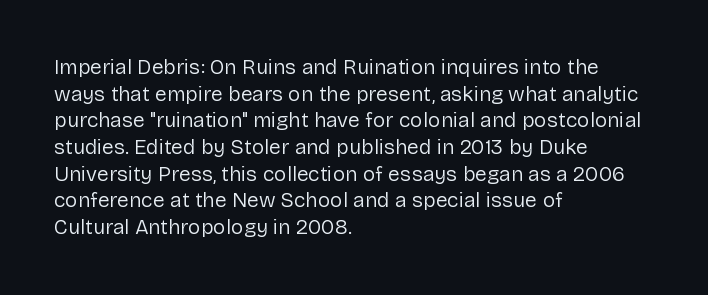
Q: Is the text bold? A: No.
Q: Is the text italic (slanted)? A: No, it is upright.
Q: Is the text underlined? A: No.
Q: How is the paragraph aligned? A: Left-aligned.
Q: Is the spacing between letters normal or unusually wide? A: Normal.
Q: Is the spacing between lines tight, normal or loose? A: Normal.
